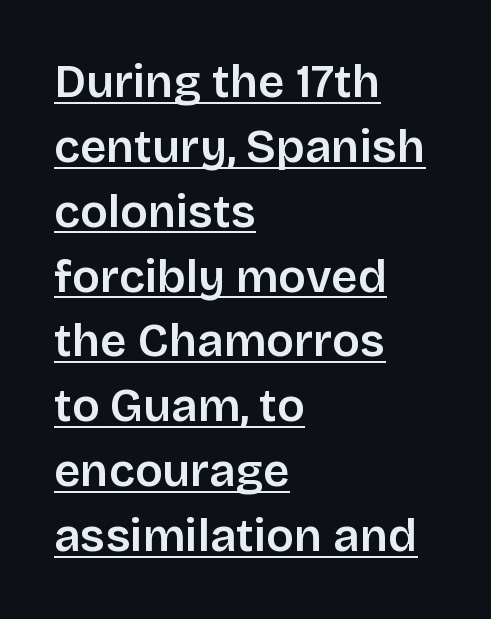
Q: Is the text bold? A: Semi-bold.
Q: Is the text italic (slanted)? A: No, it is upright.
Q: Is the typeface a serif or a sans-serif typeface? A: Sans-serif.
Q: Is the text underlined? A: Yes.
Q: How is the paragraph aligned? A: Left-aligned.
Q: Is the spacing between letters normal or unusually wide? A: Normal.
Q: Is the spacing between lines tight, normal or loose? A: Normal.
Q: Width (condensed, normal, or wide)? A: Normal.
Q: Stroke contrast? A: Low.
Q: x-height? A: Large.
Q: Monospaced? A: No.
